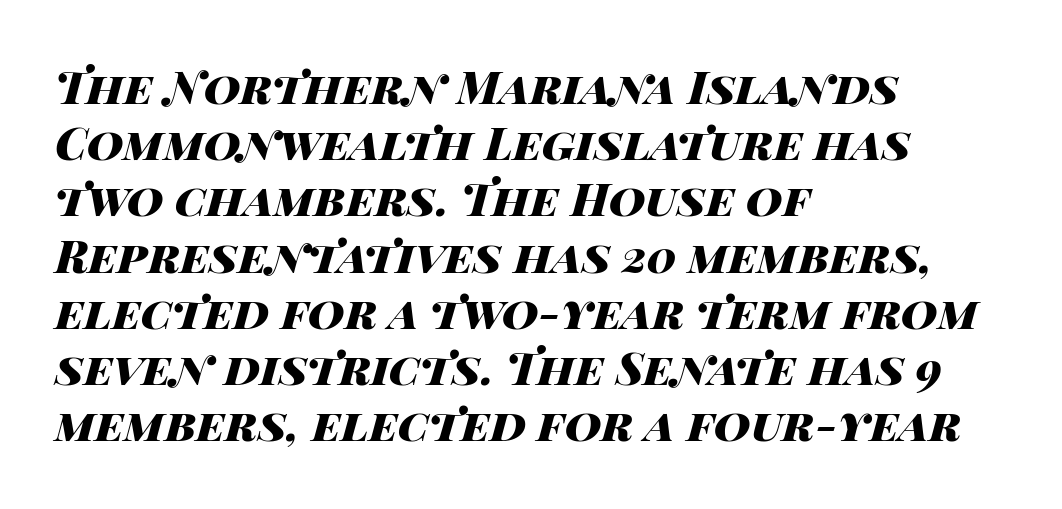
The image shows 45 px heavy, wide type, italic (leaning right); set left-aligned, normal line spacing (1.25x), normal letter spacing, not underlined; high stroke contrast and a large x-height.
